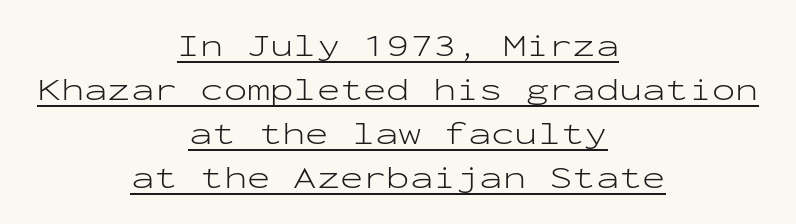
{"serif": "no", "italic": "no", "bold": "no", "weight": "light", "width": "wide", "stroke_contrast": "low", "x_height": "medium", "monospaced": "yes", "underline": "yes", "align": "center", "line_spacing": "normal", "line_spacing_ratio": 1.42, "letter_spacing": "normal", "letter_spacing_em": 0.0, "glyph_px": 31}
